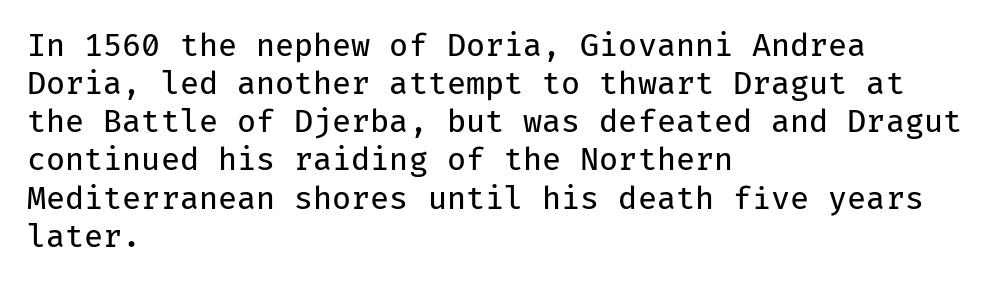
Underline: absent. The strokes carry an ordinary text weight at most. You could call the tracking neutral — neither tight nor loose. Line starts are locked; line ends wander. A typesetter would call this monospace, since all characters share one set width. Nope, not italic — everything's standing straight.
